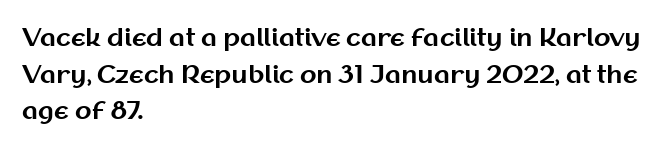
A typesetter would call this zero additional tracking. The letters stand upright; this is a roman face. Regular leading. The passage is arranged the way most books set body copy — flush left. Rule under the text: the space is simply empty. Strokes here are thick enough to call this a true bold.
